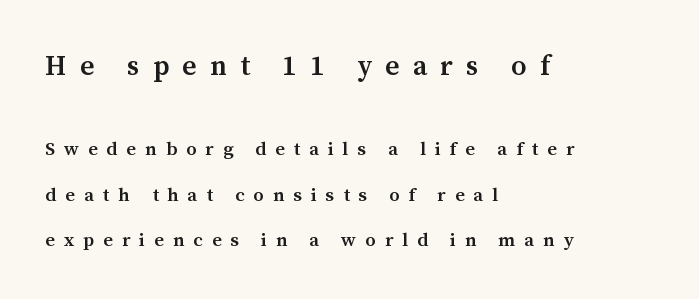
The image shows 28 px semibold serif type, upright; set left-aligned, loose line spacing (2.41x), unusually wide letter spacing (+0.47 em), not underlined; the first (top) block is 1.47x larger; medium stroke contrast and a medium x-height.
